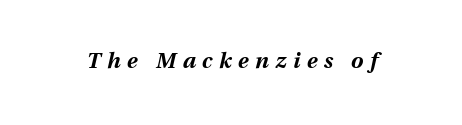
Italic? Definitely — the glyphs are oblique. The letterforms stand isolated, each surrounded by extra space. Descender tails drop into unmarked territory. The rendering uses a bold face; every stroke is thick and dark.
